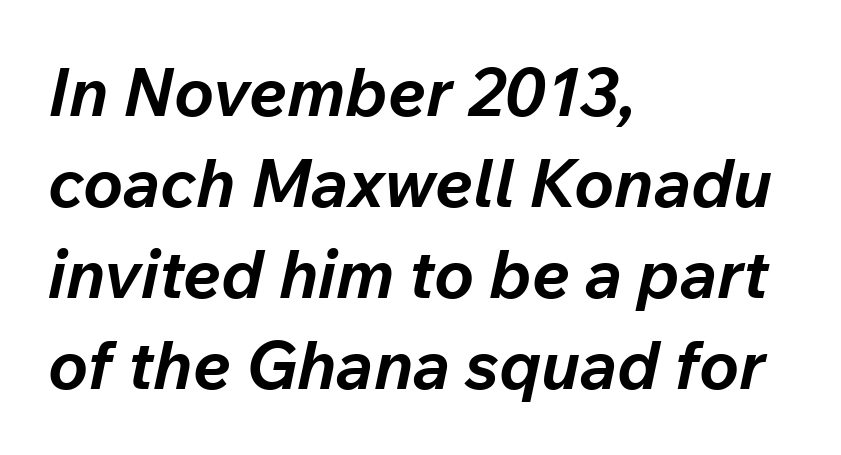
{"italic": "yes", "lean": "right", "slant_degrees": 12, "bold": "yes", "weight": "bold", "width": "normal", "stroke_contrast": "low", "x_height": "medium", "monospaced": "no", "underline": "no", "align": "left", "line_spacing": "normal", "line_spacing_ratio": 1.36, "letter_spacing": "normal", "letter_spacing_em": 0.0, "glyph_px": 67}
